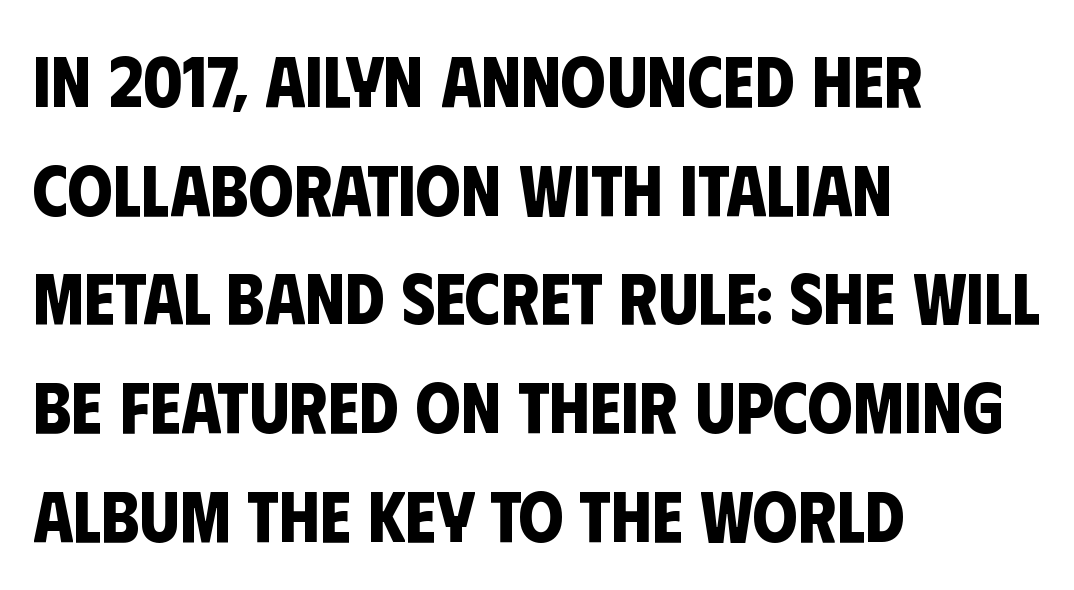
Observe the absence of serifs on each vertical stroke in this sample. Leading: standard. Here the designer chose a conventional face with non-uniform glyph widths. Horizontally, the lines are justified to the leading edge only. Does the weight exceed regular? Yes, all the way to bold. Tracking value appears to be zero — textbook default spacing.
